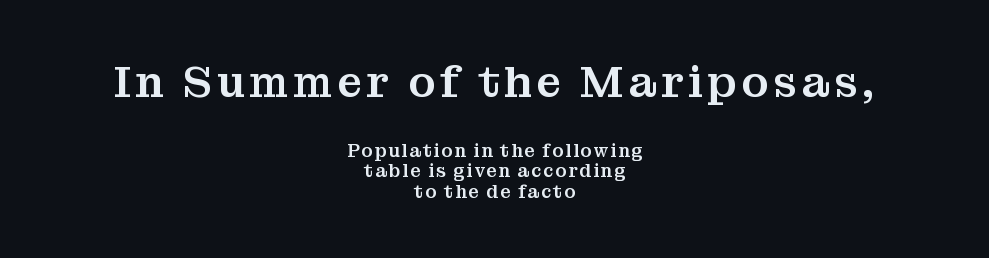
{"serif": "yes", "italic": "no", "width": "normal", "stroke_contrast": "medium", "x_height": "medium", "monospaced": "no", "underline": "no", "align": "center", "line_spacing": "tight", "line_spacing_ratio": 1.15, "larger_block": "first", "size_ratio": 2.44, "glyph_px": 44}
